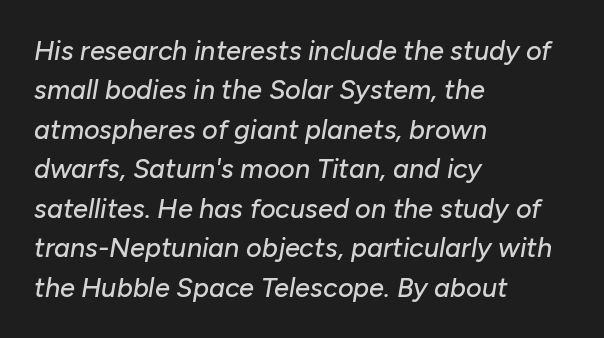
{"italic": "yes", "lean": "right", "slant_degrees": 10, "underline": "no", "align": "left", "line_spacing": "normal", "line_spacing_ratio": 1.46, "letter_spacing": "normal", "letter_spacing_em": 0.0, "glyph_px": 27}
